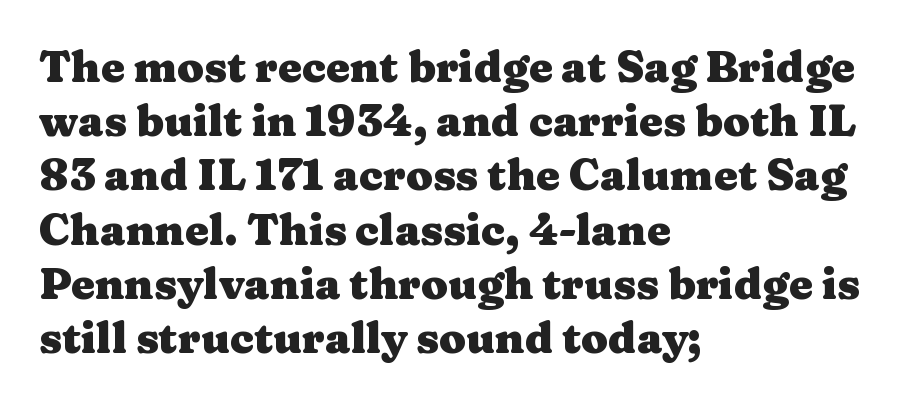
Q: Is the text bold? A: Yes.
Q: Is the text italic (slanted)? A: No, it is upright.
Q: Is the typeface a serif or a sans-serif typeface? A: Serif.
Q: Is the text underlined? A: No.
Q: How is the paragraph aligned? A: Left-aligned.
Q: Is the spacing between letters normal or unusually wide? A: Normal.
Q: Is the spacing between lines tight, normal or loose? A: Normal.
Q: Width (condensed, normal, or wide)? A: Wide.
Q: Stroke contrast? A: Medium.
Q: x-height? A: Medium.
Q: Monospaced? A: No.
